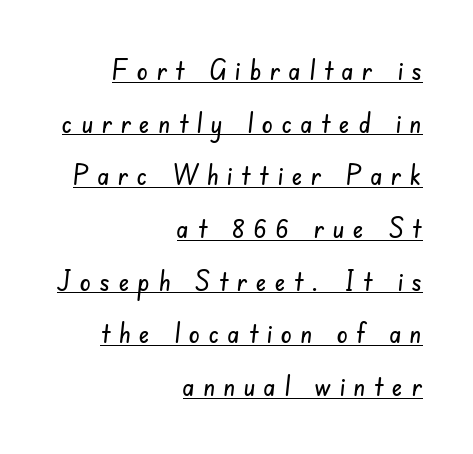
Q: Is the typeface a serif or a sans-serif typeface? A: Sans-serif.
Q: Is the text underlined? A: Yes.
Q: How is the paragraph aligned? A: Right-aligned.
Q: Is the spacing between letters normal or unusually wide? A: Unusually wide.
Q: Width (condensed, normal, or wide)? A: Condensed.
Q: Stroke contrast? A: Low.
Q: x-height? A: Small.
Q: Monospaced? A: No.
